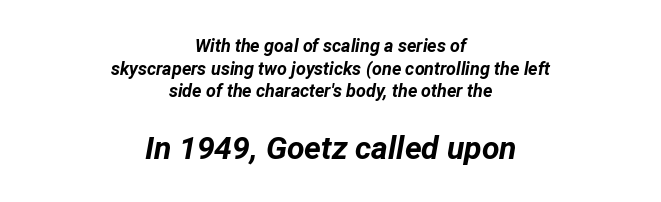
Q: Is the text bold? A: Yes.
Q: Is the text italic (slanted)? A: Yes, it leans right by about 12 degrees.
Q: Is the text underlined? A: No.
Q: How is the paragraph aligned? A: Centered.
Q: Is the spacing between letters normal or unusually wide? A: Normal.
Q: Is the spacing between lines tight, normal or loose? A: Normal.
Q: Which block of text is set in a larger size, the first (top) or the second (bottom)? A: The second (bottom) one.
Q: Width (condensed, normal, or wide)? A: Normal.
Q: Stroke contrast? A: Low.
Q: x-height? A: Medium.
Q: Monospaced? A: No.
